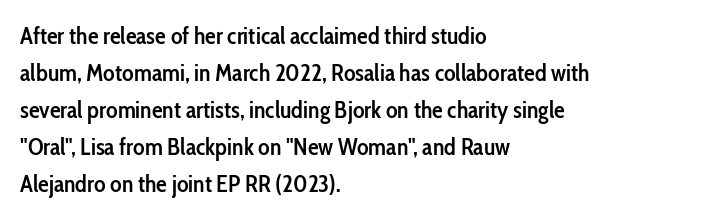
{"italic": "no", "bold": "semi", "underline": "no", "align": "left", "line_spacing": "normal", "line_spacing_ratio": 1.54, "letter_spacing": "normal", "letter_spacing_em": 0.0, "glyph_px": 24}
